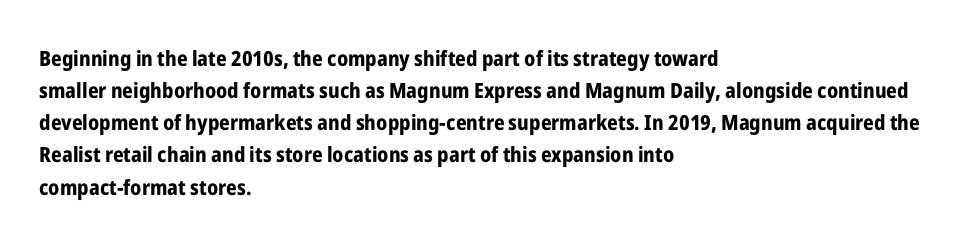
Q: Is the text bold? A: Yes.
Q: Is the text italic (slanted)? A: No, it is upright.
Q: Is the text underlined? A: No.
Q: How is the paragraph aligned? A: Left-aligned.
Q: Is the spacing between letters normal or unusually wide? A: Normal.
Q: Is the spacing between lines tight, normal or loose? A: Normal.
